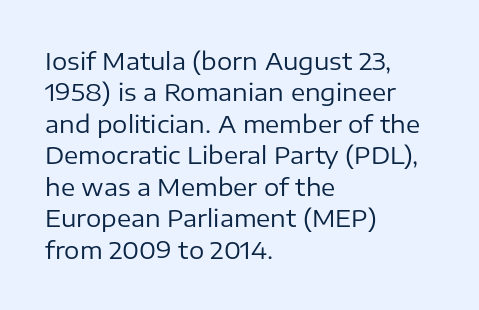
{"italic": "no", "bold": "no", "underline": "no", "align": "left", "line_spacing": "normal", "line_spacing_ratio": 1.31, "letter_spacing": "normal", "letter_spacing_em": 0.0, "glyph_px": 24}
